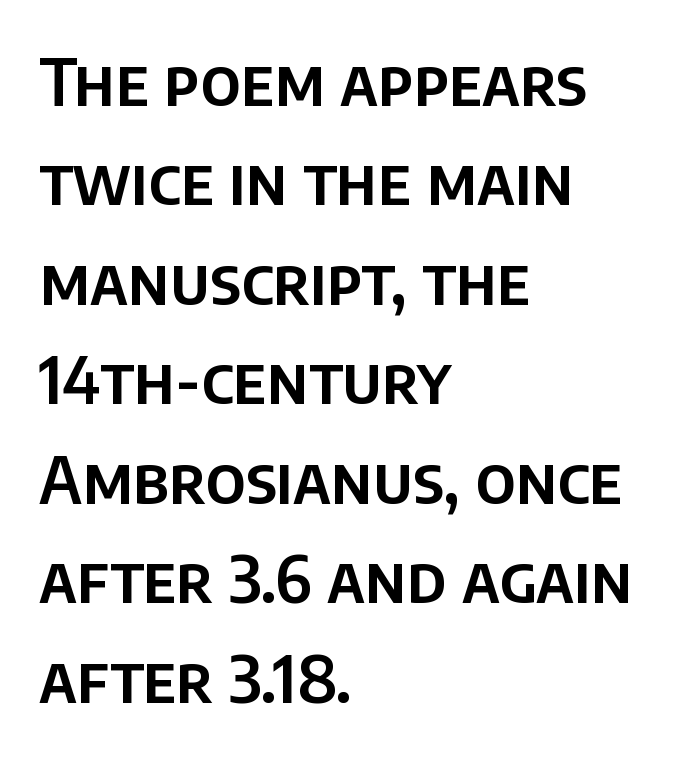
A sans-serif font was chosen for this passage. One-word summary of the alignment: left. The baseline area is clear. The typography opts for an upright posture over an oblique one. Proportional: the letters do not fall into vertical columns.
